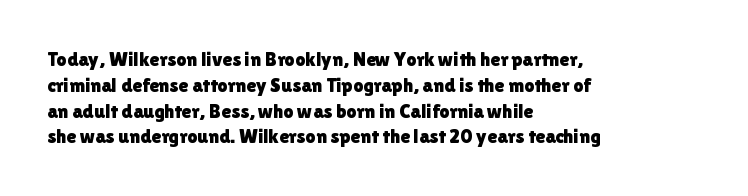
Q: Is the text italic (slanted)? A: No, it is upright.
Q: Is the text underlined? A: No.
Q: How is the paragraph aligned? A: Left-aligned.
Q: Is the spacing between letters normal or unusually wide? A: Normal.
Q: Is the spacing between lines tight, normal or loose? A: Normal.
